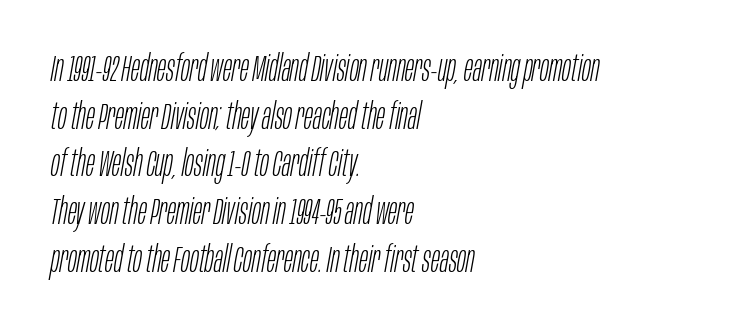
Q: Is the text bold? A: No.
Q: Is the text italic (slanted)? A: Yes, it leans right by about 10 degrees.
Q: Is the text underlined? A: No.
Q: How is the paragraph aligned? A: Left-aligned.
Q: Is the spacing between letters normal or unusually wide? A: Normal.
Q: Is the spacing between lines tight, normal or loose? A: Normal.
Q: Width (condensed, normal, or wide)? A: Condensed.
Q: Stroke contrast? A: Low.
Q: x-height? A: Large.
Q: Monospaced? A: No.
